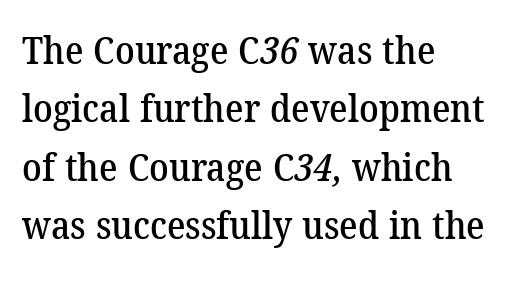
Standard letterfit; no display-style spreading of the glyphs. The lines are quadded left. The face used here is proportionally spaced, like ordinary book or web type. The rendering shows small feet on the letterforms — a serif design. Regular leading.
